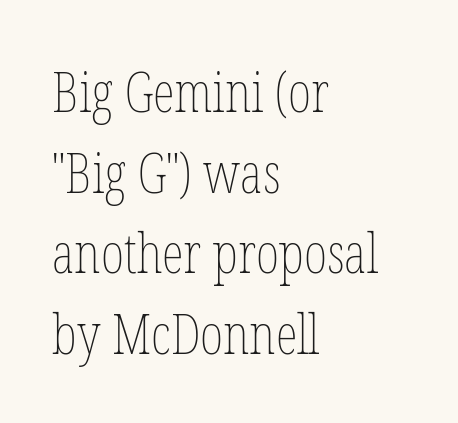
{"italic": "no", "bold": "no", "weight": "thin", "width": "condensed", "stroke_contrast": "low", "x_height": "medium", "monospaced": "no", "underline": "no", "align": "left", "line_spacing": "normal", "line_spacing_ratio": 1.44, "letter_spacing": "normal", "letter_spacing_em": 0.0, "glyph_px": 56}
